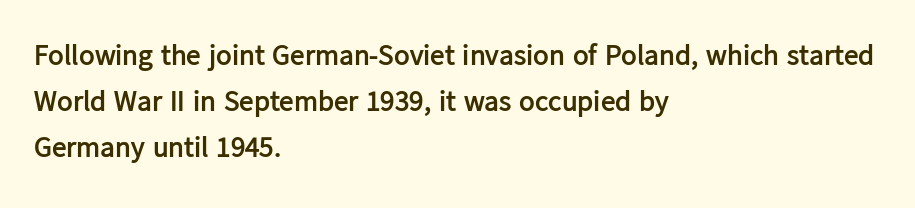
The sample has been set heavy, in full bold. Is the block centered? No — it sits flush against the left margin. Evenly set lines give the paragraph a standard silhouette. This rendering employs a face without finishing strokes, i.e., a sans-serif. The horizontal fit of the characters is conventional and even.
